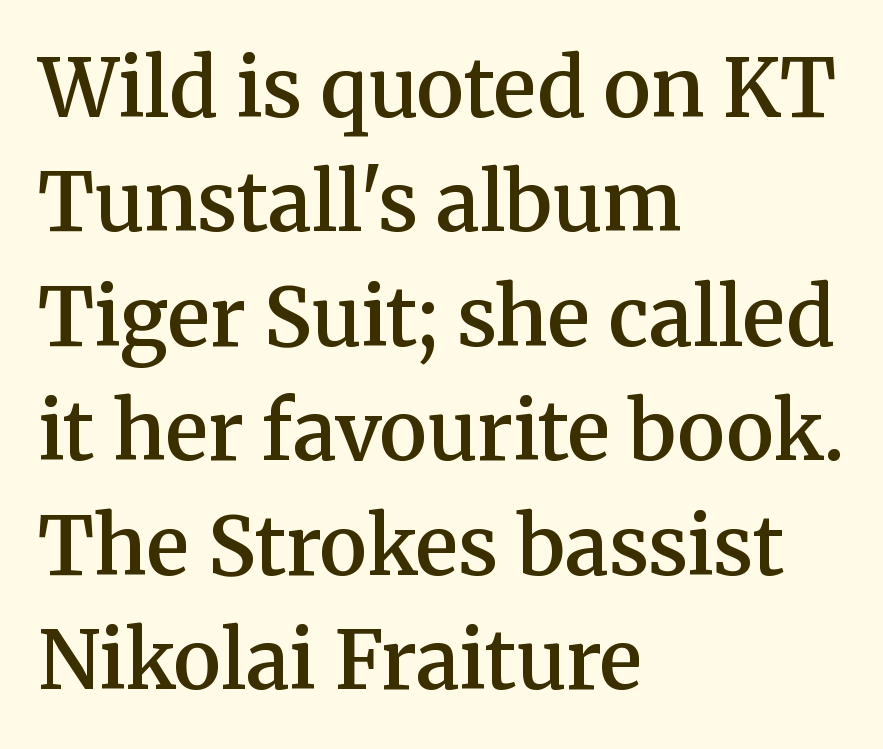
The image shows 80 px semibold serif type, upright; set left-aligned, normal line spacing (1.43x), normal letter spacing, not underlined; medium stroke contrast and a medium x-height.
